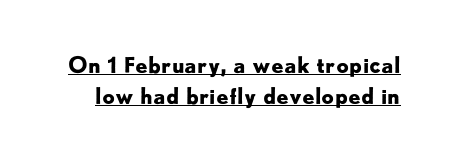
The letters stand straight up with perfectly vertical stems. The type is set solid horizontally, with unmodified tracking. Caption: lettering with a line underneath. The passage shown stacks its lines at a standard gap. I'd describe the lettering as bold — thick and assertive.
